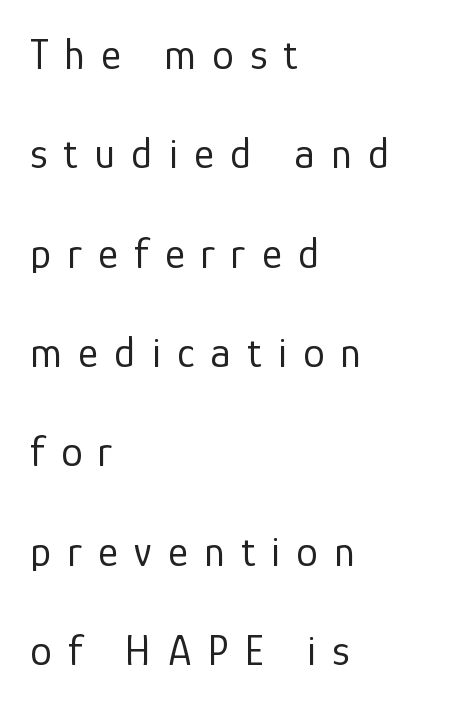
{"serif": "no", "italic": "no", "bold": "no", "weight": "regular", "width": "normal", "stroke_contrast": "low", "x_height": "medium", "monospaced": "no", "underline": "no", "align": "left", "line_spacing": "loose", "line_spacing_ratio": 2.31, "letter_spacing": "wide", "letter_spacing_em": 0.38, "glyph_px": 43}
